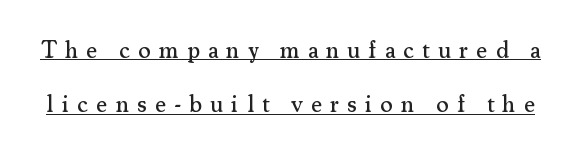
{"italic": "no", "underline": "yes", "line_spacing": "loose", "line_spacing_ratio": 2.27, "letter_spacing": "wide", "letter_spacing_em": 0.34, "glyph_px": 24}
